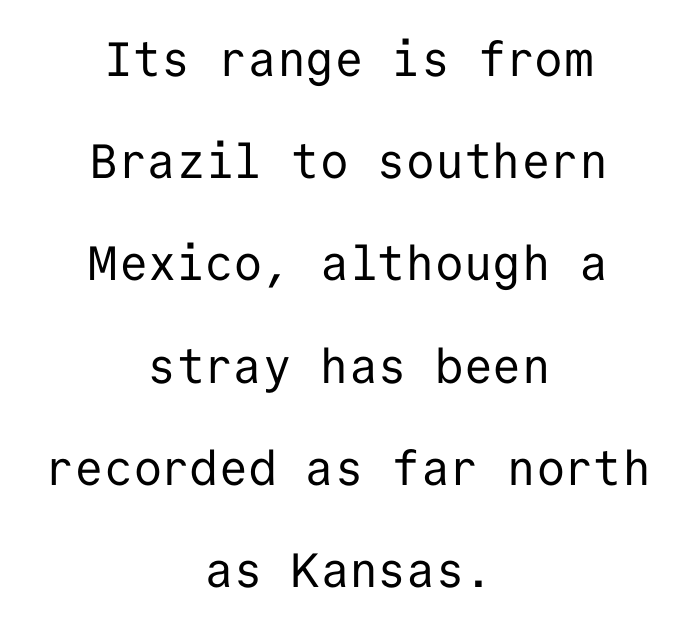
{"serif": "no", "italic": "no", "bold": "no", "weight": "regular", "width": "normal", "stroke_contrast": "low", "x_height": "medium", "monospaced": "yes", "underline": "no", "align": "center", "line_spacing": "loose", "line_spacing_ratio": 2.13, "letter_spacing": "normal", "letter_spacing_em": 0.0, "glyph_px": 48}
